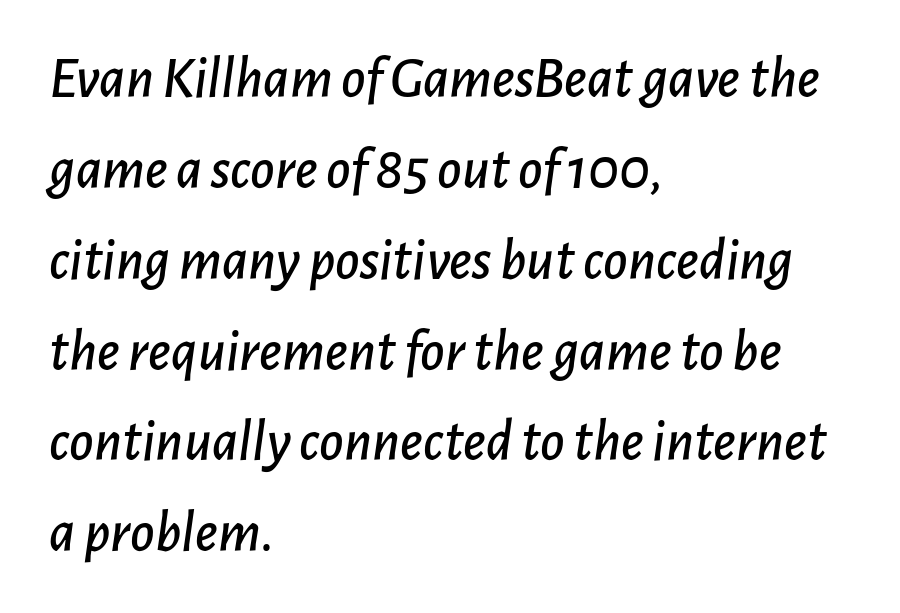
{"italic": "yes", "lean": "right", "slant_degrees": 7, "width": "normal", "stroke_contrast": "low", "x_height": "medium", "monospaced": "no", "underline": "no", "align": "left", "line_spacing": "normal", "line_spacing_ratio": 1.54, "letter_spacing": "normal", "letter_spacing_em": 0.0, "glyph_px": 59}
